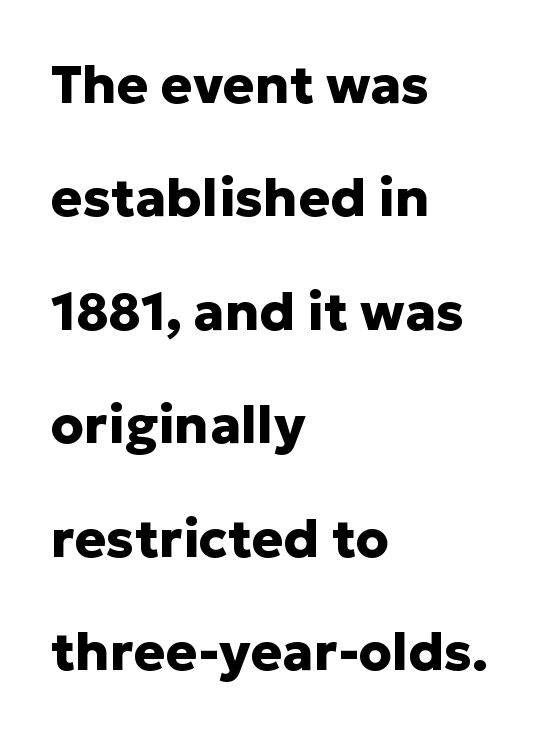
{"serif": "no", "italic": "no", "bold": "yes", "weight": "heavy", "width": "normal", "stroke_contrast": "low", "x_height": "medium", "monospaced": "no", "underline": "no", "align": "left", "line_spacing": "loose", "line_spacing_ratio": 2.14, "letter_spacing": "normal", "letter_spacing_em": 0.0, "glyph_px": 53}
